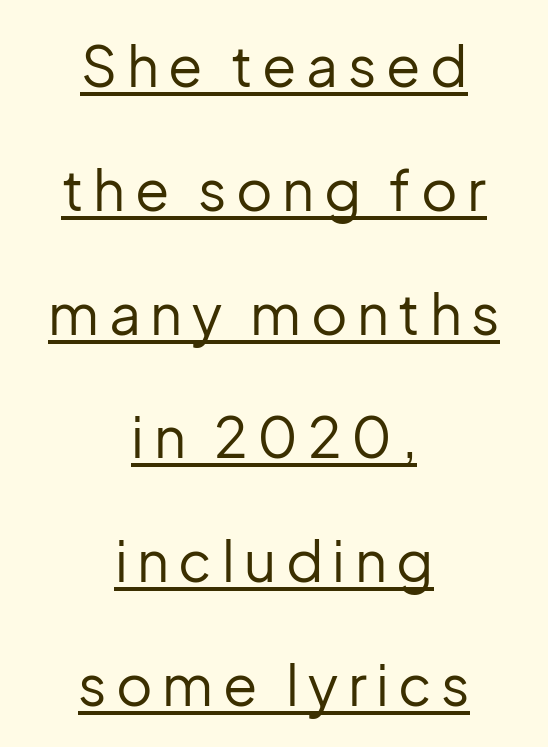
The image shows 56 px regular-weight sans-serif type, upright; set centered, loose line spacing (2.21x), underlined; low stroke contrast and a medium x-height.
